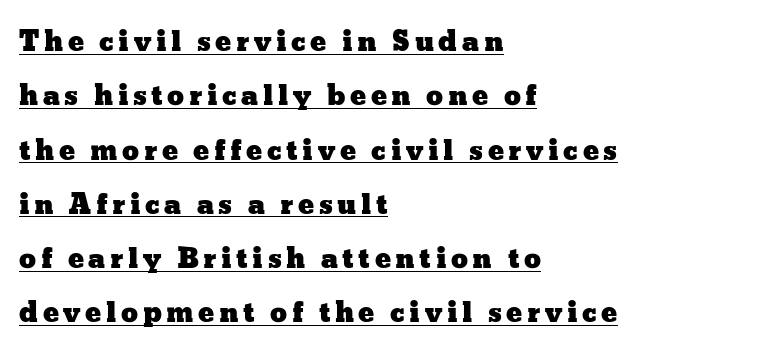
{"italic": "no", "underline": "yes", "align": "left", "line_spacing": "loose", "line_spacing_ratio": 2.01, "glyph_px": 27}
